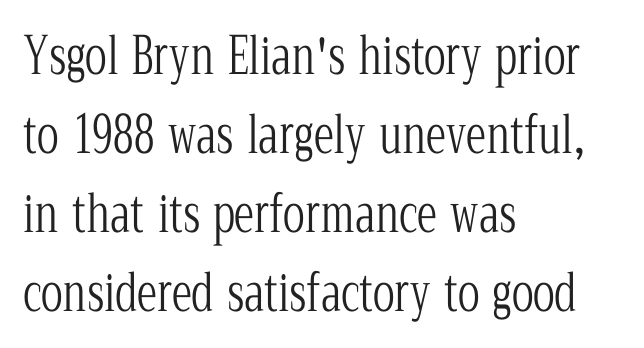
The image shows 51 px light, condensed serif type, upright; set left-aligned, normal line spacing (1.55x), normal letter spacing, not underlined; low stroke contrast and a medium x-height.
